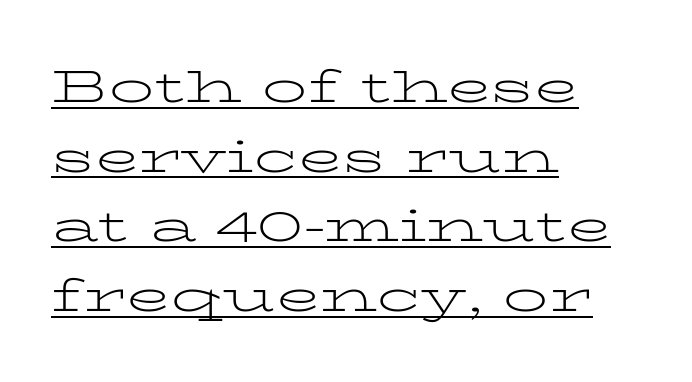
Q: Is the text bold? A: No.
Q: Is the text italic (slanted)? A: No, it is upright.
Q: Is the typeface a serif or a sans-serif typeface? A: Serif.
Q: Is the text underlined? A: Yes.
Q: How is the paragraph aligned? A: Left-aligned.
Q: Is the spacing between letters normal or unusually wide? A: Normal.
Q: Is the spacing between lines tight, normal or loose? A: Normal.
Q: Width (condensed, normal, or wide)? A: Wide.
Q: Stroke contrast? A: Low.
Q: x-height? A: Medium.
Q: Monospaced? A: No.
